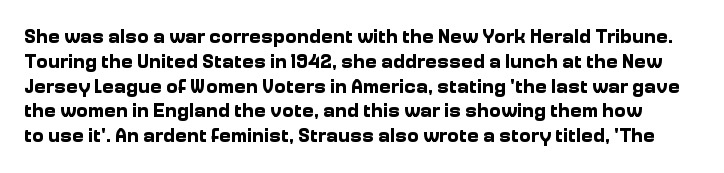
Letter spacing: default. The typesetting leans heavy: a genuine bold. Posture: upright roman. Letters rest on an invisible, unmarked baseline.
